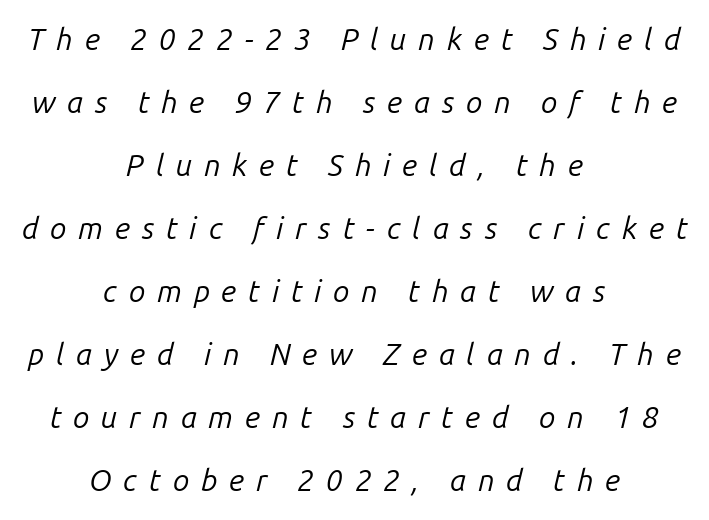
Interline gaps are noticeably wide in this sample. Typeset on center — no edge is straight. The passage shown is typed in a proportional face where columns would drift. The specimen omits any rule beneath the text block's lines. Summary of weight: not heavy and not bold.
